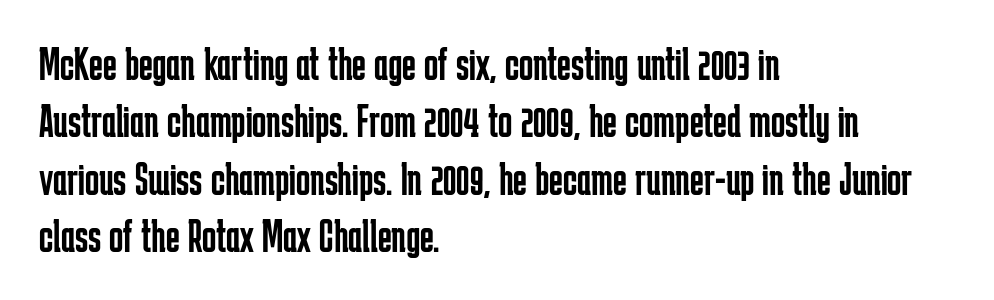
Beneath every word, the page is bare. Line starts are locked; line ends wander. You can tell it's not italic because the verticals are truly vertical. The cut favours lightness, reaching ordinary text weight at its darkest. Does extra space separate the letters? No, they use regular spacing. Varying glyph widths throughout — classic text-font behaviour.
